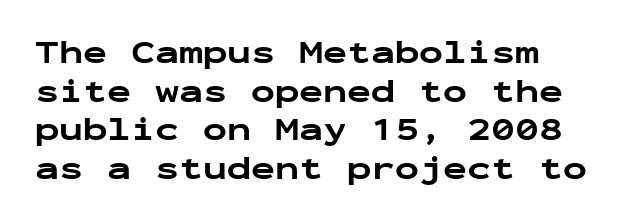
Q: Is the text bold? A: Yes.
Q: Is the text italic (slanted)? A: No, it is upright.
Q: Is the typeface a serif or a sans-serif typeface? A: Sans-serif.
Q: Is the text underlined? A: No.
Q: How is the paragraph aligned? A: Left-aligned.
Q: Is the spacing between letters normal or unusually wide? A: Normal.
Q: Width (condensed, normal, or wide)? A: Wide.
Q: Stroke contrast? A: Low.
Q: x-height? A: Medium.
Q: Monospaced? A: Yes.
